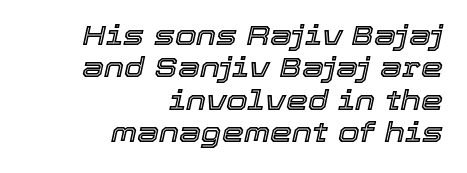
The image shows 28 px text type, italic (leaning right); set right-aligned, line spacing 1.16x, normal letter spacing, not underlined; a medium x-height.
